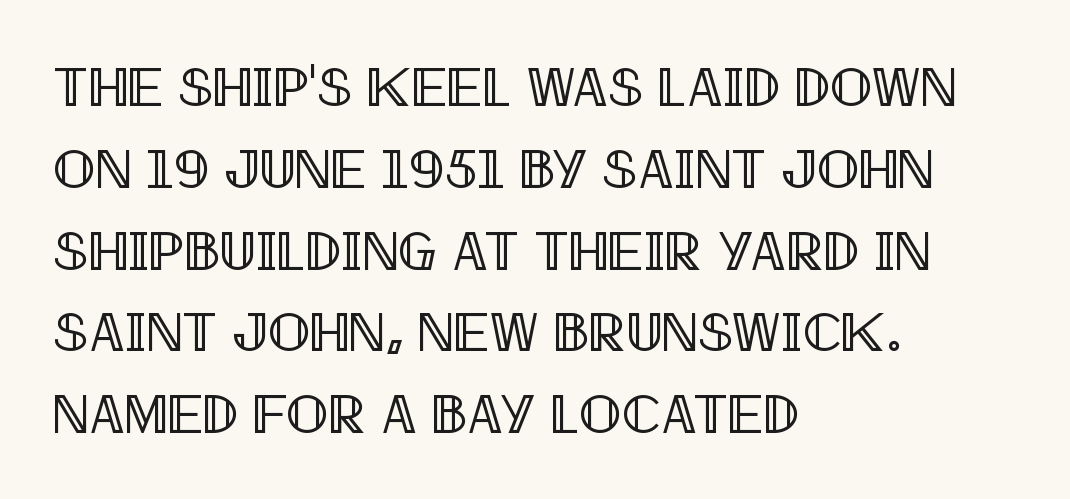
Q: Is the text italic (slanted)? A: No, it is upright.
Q: Is the text underlined? A: No.
Q: How is the paragraph aligned? A: Left-aligned.
Q: Is the spacing between letters normal or unusually wide? A: Normal.
Q: Is the spacing between lines tight, normal or loose? A: Normal.
Q: Width (condensed, normal, or wide)? A: Condensed.
Q: x-height? A: Large.
Q: Monospaced? A: No.
